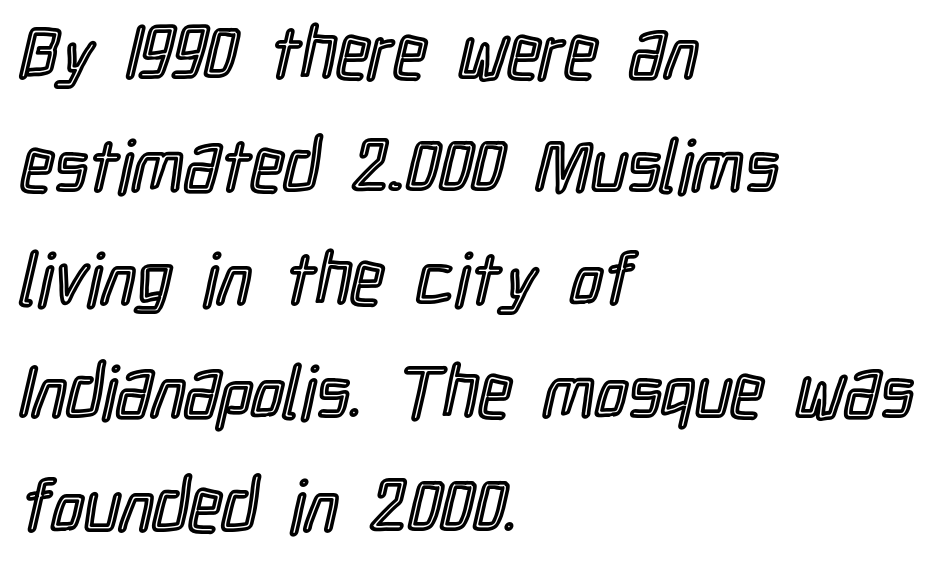
Q: Is the text italic (slanted)? A: Yes.
Q: Is the text underlined? A: No.
Q: How is the paragraph aligned? A: Left-aligned.
Q: Is the spacing between letters normal or unusually wide? A: Normal.
Q: Is the spacing between lines tight, normal or loose? A: Normal.
Q: Width (condensed, normal, or wide)? A: Condensed.
Q: x-height? A: Medium.
Q: Monospaced? A: No.
